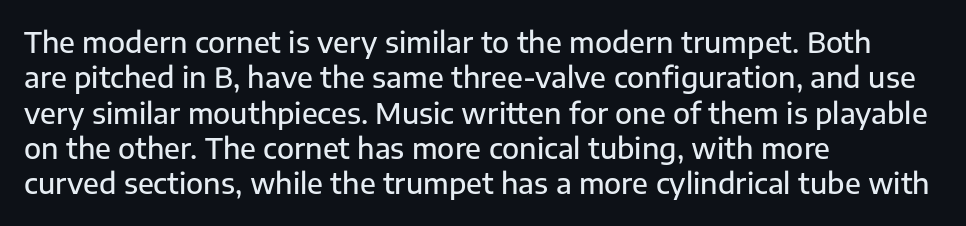
The face used here is a sans, in the tradition of grotesques and geometrics. A typesetter would call this zero additional tracking. Proportional: the letters do not fall into vertical columns. Leftover space on each line is placed entirely after the last word. Regular leading.
